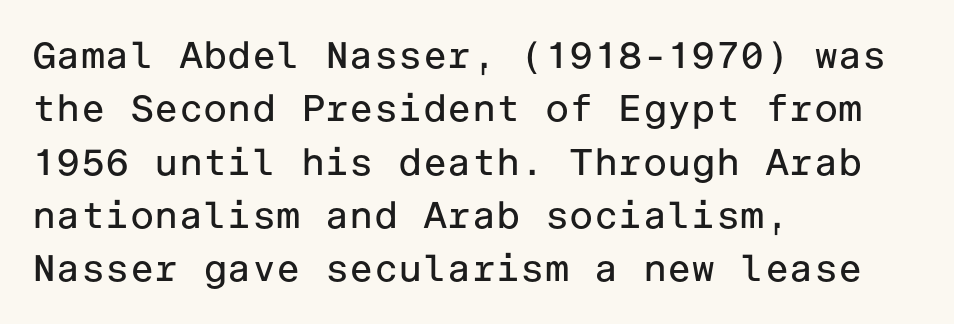
Q: Is the text bold? A: No.
Q: Is the text italic (slanted)? A: No, it is upright.
Q: Is the typeface a serif or a sans-serif typeface? A: Sans-serif.
Q: Is the text underlined? A: No.
Q: How is the paragraph aligned? A: Left-aligned.
Q: Is the spacing between letters normal or unusually wide? A: Normal.
Q: Is the spacing between lines tight, normal or loose? A: Normal.
Q: Width (condensed, normal, or wide)? A: Normal.
Q: Stroke contrast? A: Low.
Q: x-height? A: Medium.
